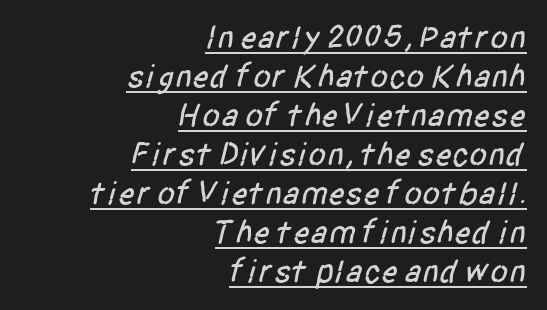
The image shows 33 px condensed sans-serif type; set right-aligned, line spacing 1.18x, normal letter spacing, underlined; low stroke contrast and a large x-height.
